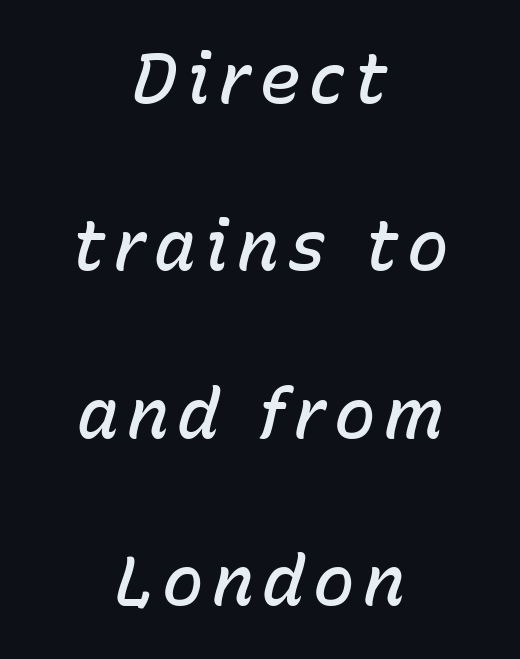
Q: Is the text bold? A: Semi-bold.
Q: Is the text italic (slanted)? A: Yes, it leans right by about 15 degrees.
Q: Is the text underlined? A: No.
Q: How is the paragraph aligned? A: Centered.
Q: Is the spacing between lines tight, normal or loose? A: Loose.
Q: Width (condensed, normal, or wide)? A: Normal.
Q: Stroke contrast? A: Low.
Q: x-height? A: Medium.
Q: Monospaced? A: No.
